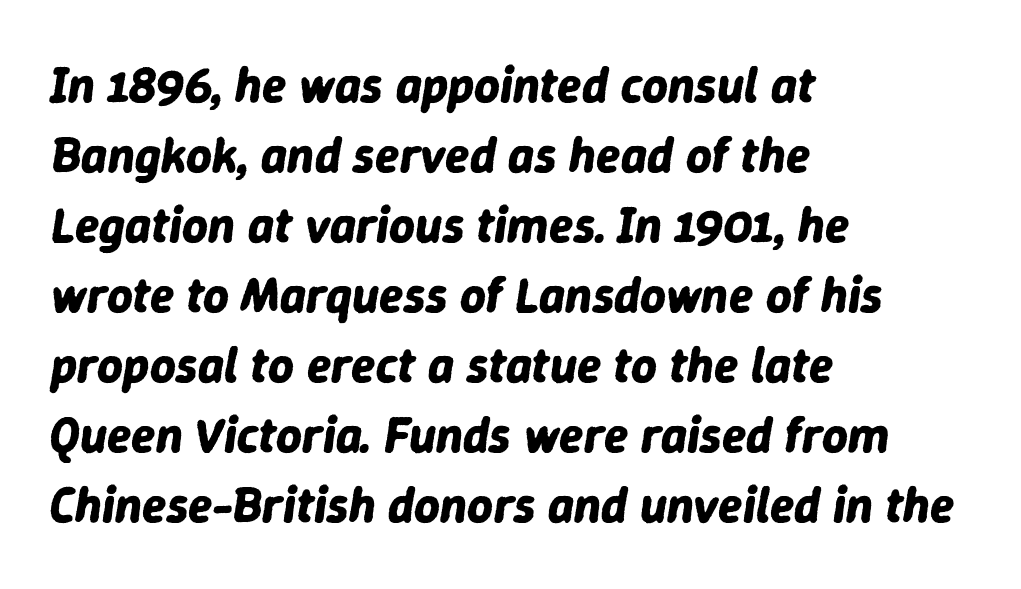
{"italic": "yes", "lean": "right", "slant_degrees": 9, "bold": "yes", "weight": "bold", "width": "normal", "stroke_contrast": "low", "x_height": "medium", "monospaced": "no", "underline": "no", "align": "left", "line_spacing": "normal", "line_spacing_ratio": 1.4, "letter_spacing": "normal", "letter_spacing_em": 0.0, "glyph_px": 50}
